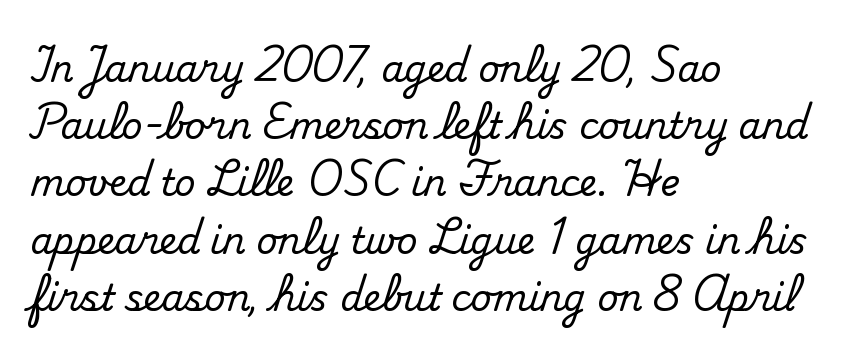
{"serif": "yes", "width": "normal", "stroke_contrast": "medium", "x_height": "small", "monospaced": "no", "underline": "no", "align": "left", "line_spacing": "normal", "line_spacing_ratio": 1.59, "letter_spacing": "normal", "letter_spacing_em": 0.0, "glyph_px": 36}
